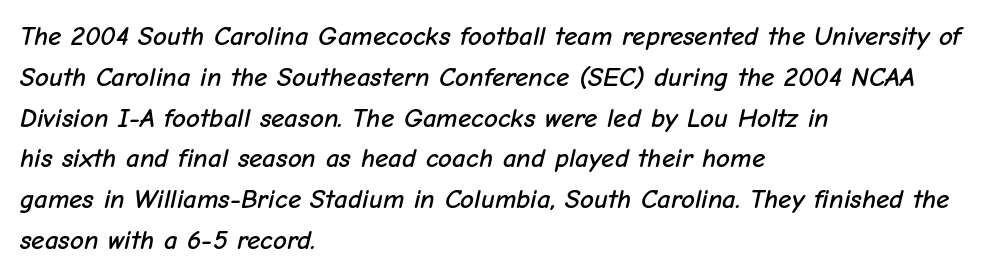
Descender tails drop into unmarked territory. The space between consecutive lines is moderate. The face used here is rendered with its standard letterfit. This rendering uses left alignment, leaving the right contour irregular. Designer's note — italics engaged.
